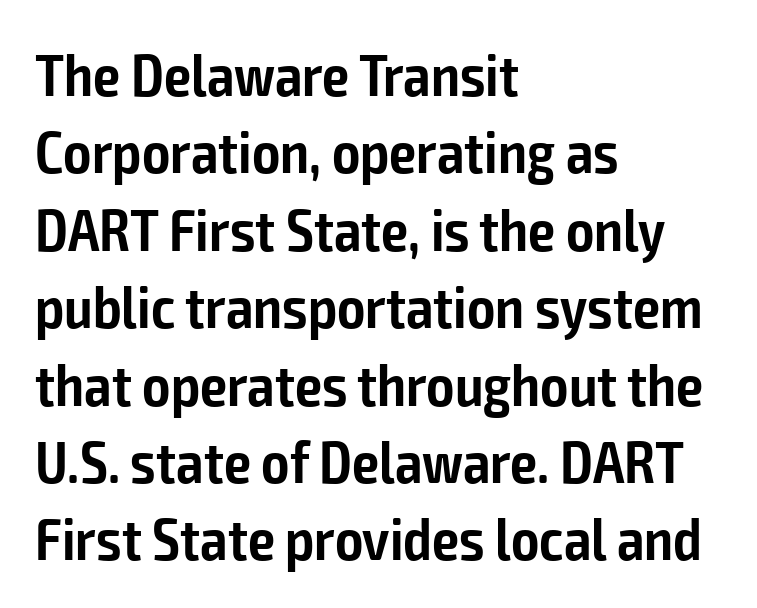
{"serif": "no", "italic": "no", "bold": "semi", "weight": "semibold", "width": "condensed", "stroke_contrast": "low", "x_height": "medium", "monospaced": "no", "underline": "no", "align": "left", "line_spacing": "normal", "line_spacing_ratio": 1.29, "letter_spacing": "normal", "letter_spacing_em": 0.0, "glyph_px": 60}
